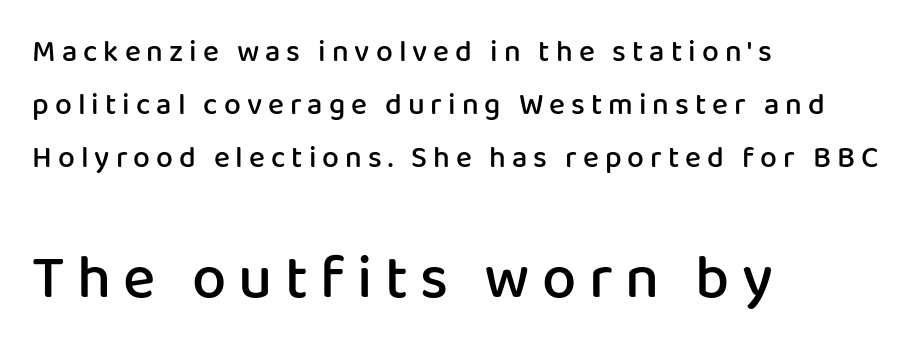
The image shows 61 px semibold sans-serif type, upright; set left-aligned, line spacing 1.76x, unusually wide letter spacing (+0.2 em), not underlined; the second (bottom) block is 2.03x larger; low stroke contrast and a medium x-height.
